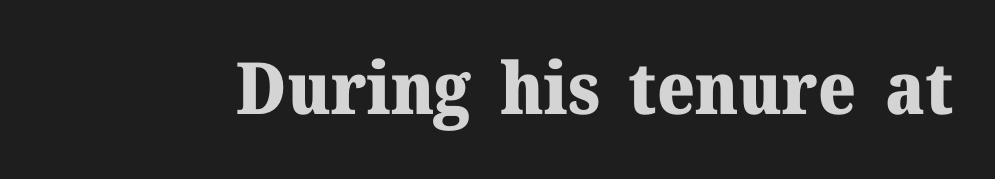
Q: Is the text bold? A: Yes.
Q: Is the text italic (slanted)? A: No, it is upright.
Q: Is the typeface a serif or a sans-serif typeface? A: Serif.
Q: Is the text underlined? A: No.
Q: Is the spacing between letters normal or unusually wide? A: Normal.
Q: Width (condensed, normal, or wide)? A: Normal.
Q: Stroke contrast? A: Medium.
Q: x-height? A: Medium.
Q: Monospaced? A: No.
